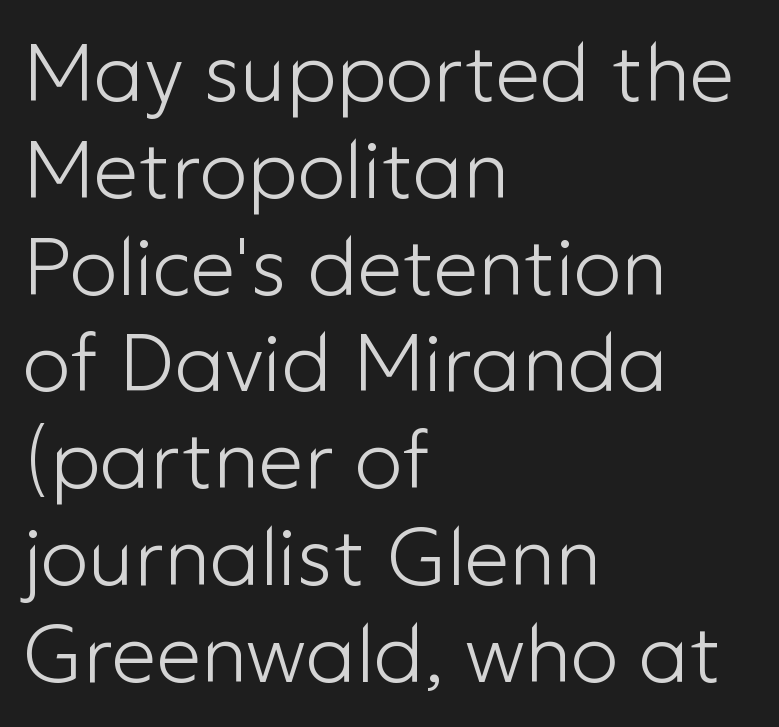
The image shows 80 px light sans-serif type, upright; set left-aligned, line spacing 1.21x, normal letter spacing, not underlined; low stroke contrast and a medium x-height.
